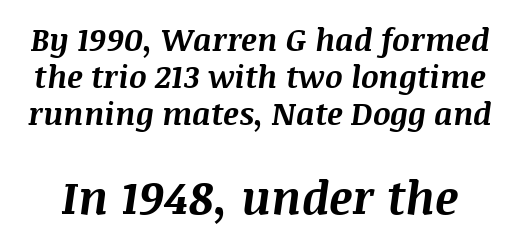
{"italic": "yes", "lean": "right", "slant_degrees": 8, "bold": "yes", "weight": "bold", "width": "normal", "stroke_contrast": "medium", "x_height": "large", "monospaced": "no", "underline": "no", "line_spacing_ratio": 1.19, "letter_spacing": "normal", "letter_spacing_em": 0.0, "larger_block": "second", "size_ratio": 1.48, "glyph_px": 46}
